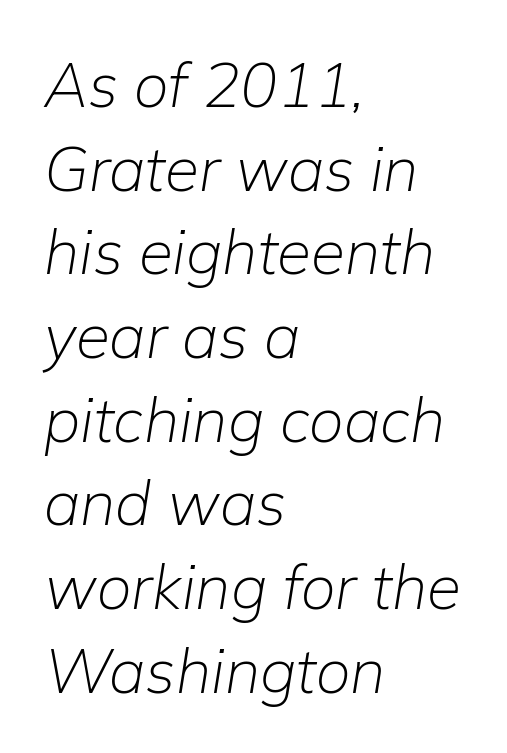
Look at the tracking — it's just the regular setting, nothing added. No extra ink here — the face is not bold. Do the characters align in a grid? No, the font is proportional. Each new line begins a customary step beneath the previous one. Bare-footed words on every line. These lines stack with their left ends in a neat column.
